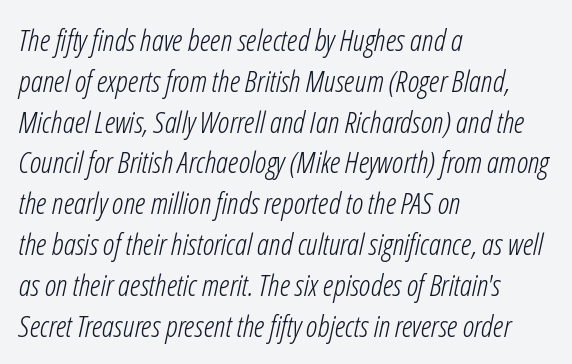
The image shows 30 px light, condensed type, italic (leaning right); set left-aligned, normal line spacing (1.36x), normal letter spacing, not underlined; low stroke contrast and a medium x-height.
